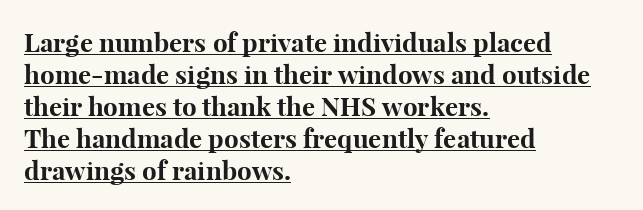
Q: Is the text bold? A: Yes.
Q: Is the text italic (slanted)? A: No, it is upright.
Q: Is the text underlined? A: Yes.
Q: How is the paragraph aligned? A: Left-aligned.
Q: Is the spacing between letters normal or unusually wide? A: Normal.
